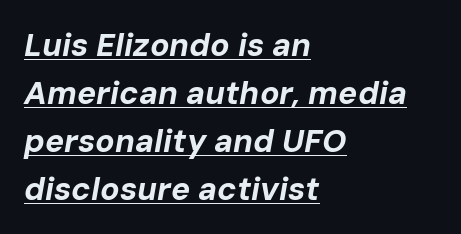
Is the type slanted? Yes — the strokes lean at a clear angle. Strong, thick strokes mark this as bold type. Typeset ragged right — the left edge is the straight one. Normally led — the rows are evenly, conventionally spaced. Is there an underline? Yes — a line sits under the letters. You could call the tracking neutral — neither tight nor loose.
